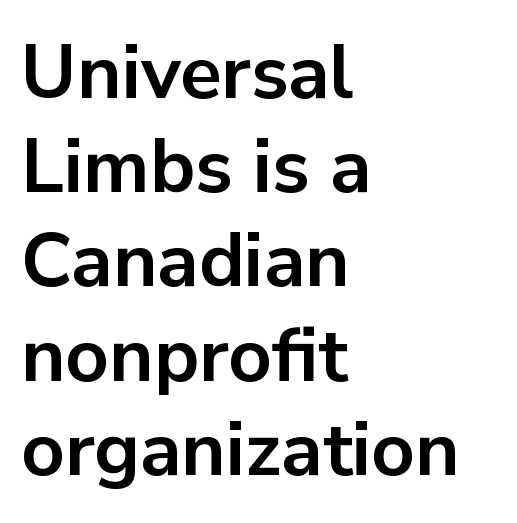
Q: Is the text bold? A: Yes.
Q: Is the text italic (slanted)? A: No, it is upright.
Q: Is the typeface a serif or a sans-serif typeface? A: Sans-serif.
Q: Is the text underlined? A: No.
Q: How is the paragraph aligned? A: Left-aligned.
Q: Is the spacing between letters normal or unusually wide? A: Normal.
Q: Width (condensed, normal, or wide)? A: Normal.
Q: Stroke contrast? A: Low.
Q: x-height? A: Medium.
Q: Monospaced? A: No.
